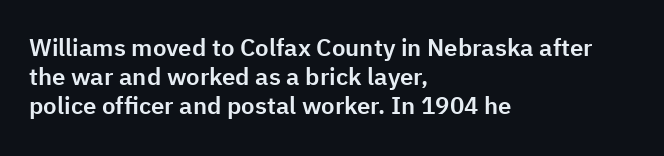
{"italic": "no", "underline": "no", "align": "left", "line_spacing_ratio": 1.2, "letter_spacing": "normal", "letter_spacing_em": 0.0, "glyph_px": 24}
